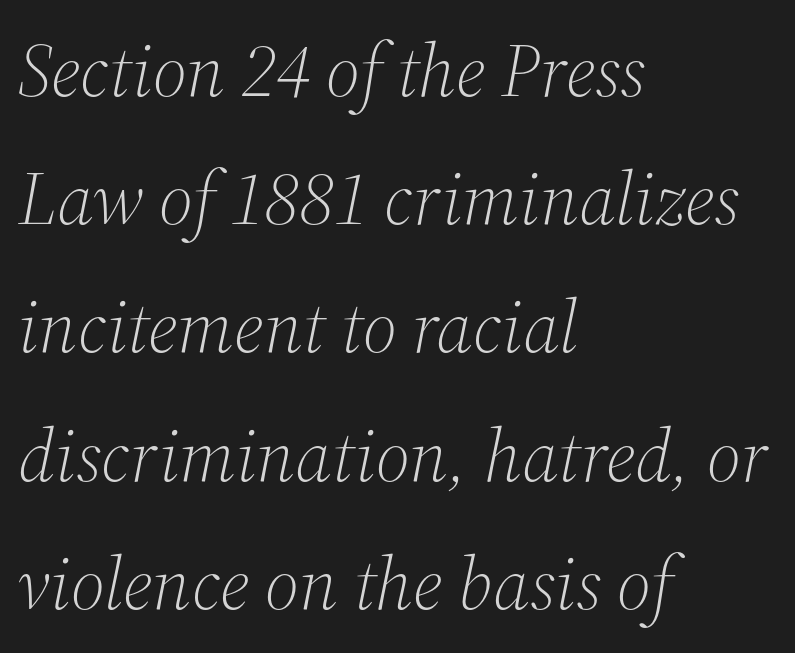
The image shows 75 px light serif type, italic (leaning right); set left-aligned, line spacing 1.71x, normal letter spacing, not underlined; medium stroke contrast and a medium x-height.
